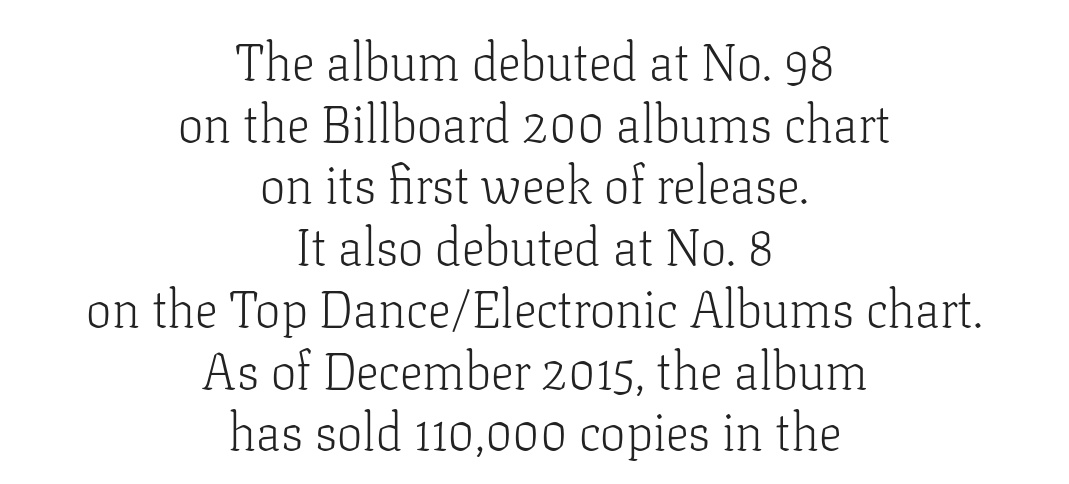
The image shows 51 px light serif type, upright; set centered, line spacing 1.21x, normal letter spacing, not underlined; low stroke contrast and a medium x-height.
